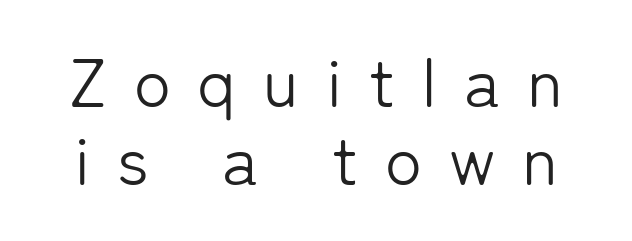
Q: Is the text bold? A: No.
Q: Is the text italic (slanted)? A: No, it is upright.
Q: Is the typeface a serif or a sans-serif typeface? A: Sans-serif.
Q: Is the text underlined? A: No.
Q: Is the spacing between letters normal or unusually wide? A: Unusually wide.
Q: Is the spacing between lines tight, normal or loose? A: Tight.
Q: Width (condensed, normal, or wide)? A: Normal.
Q: Stroke contrast? A: Low.
Q: x-height? A: Medium.
Q: Monospaced? A: No.
